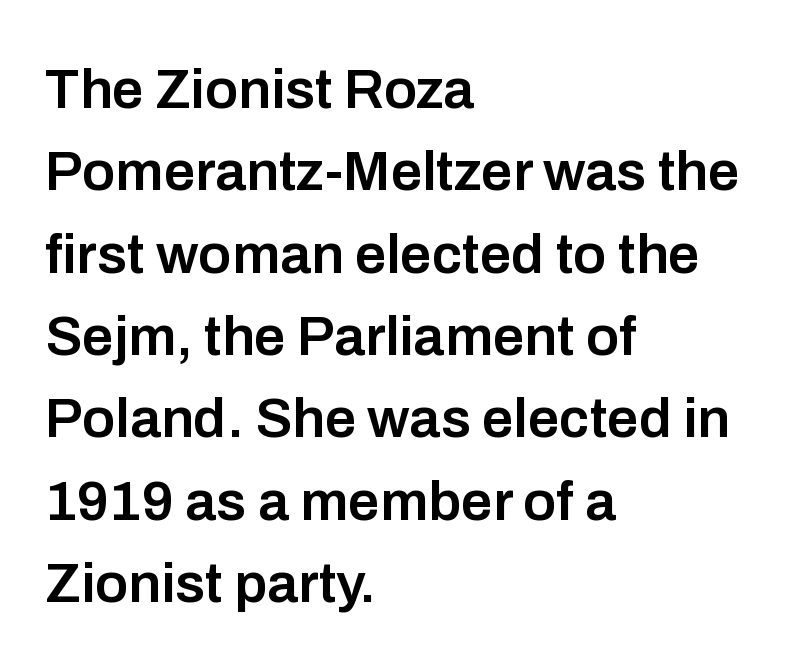
The rendering uses natural spacing where letterforms have individual widths. In terms of weight, the rendering is demibold, just under bold. Look at the tracking — it's just the regular setting, nothing added. Italic? Not at all — the glyphs are vertical. Line spacing here is normal. I'd call this a sans setting — the letters go barefoot.
